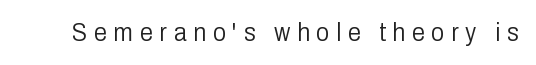
Honestly, there is no underline to notice here at all. Letters have the restrained weight of plain body copy at most. A roman cut, with each character standing at attention. The horizontal fit of the characters is loose and conspicuously gappy.
